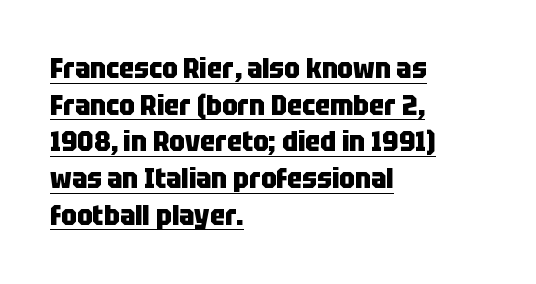
What kind of face is this? One without serifs — a sans. Do the characters align in a grid? No, the font is proportional. Posture: straight, roman, zero tilt. Casual observation: everything's shoved over to the left. Typesetter's note: full bold, strokes at maximum text heaviness.
